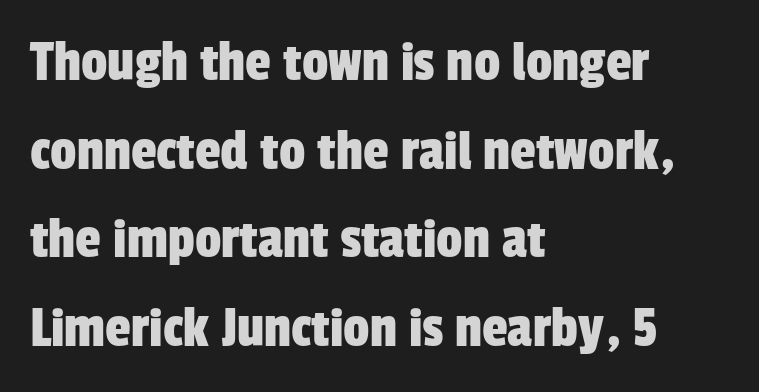
Q: Is the typeface a serif or a sans-serif typeface? A: Sans-serif.
Q: Is the text underlined? A: No.
Q: How is the paragraph aligned? A: Left-aligned.
Q: Is the spacing between letters normal or unusually wide? A: Normal.
Q: Is the spacing between lines tight, normal or loose? A: Normal.
Q: Width (condensed, normal, or wide)? A: Condensed.
Q: Stroke contrast? A: Low.
Q: x-height? A: Medium.
Q: Monospaced? A: No.
